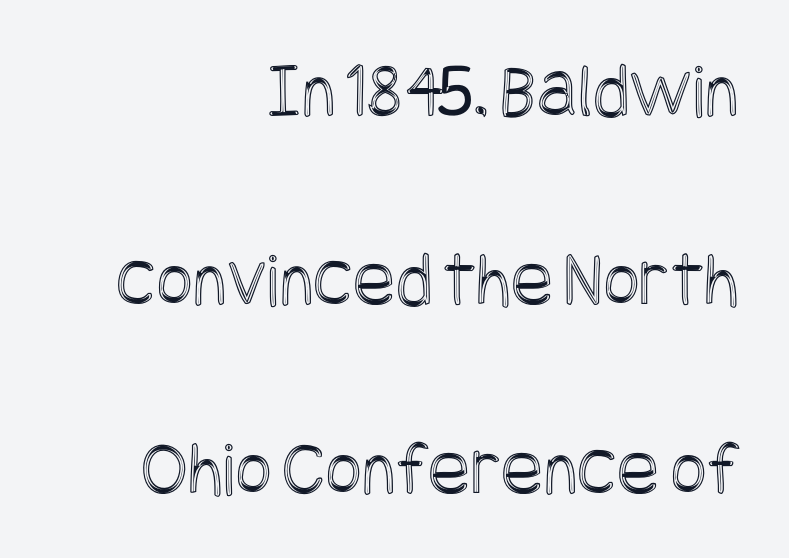
The typesetter chose a ragged-left arrangement here. Unmarked baselines from the first word to the last. There is no visible air inserted between adjacent glyphs. Leading is clearly above the norm, producing a sparse column. When letters stand straight like this, we call the style roman or upright.
